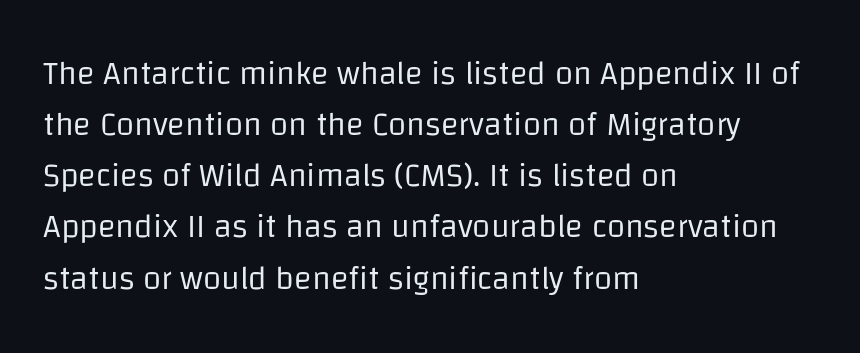
{"serif": "no", "italic": "no", "bold": "no", "weight": "regular", "width": "normal", "stroke_contrast": "low", "x_height": "large", "monospaced": "no", "underline": "no", "align": "left", "line_spacing": "normal", "line_spacing_ratio": 1.55, "letter_spacing": "normal", "letter_spacing_em": 0.0, "glyph_px": 33}
